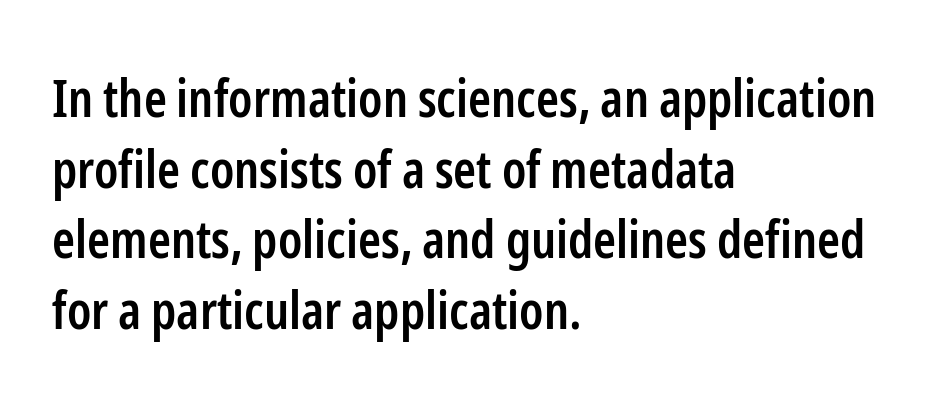
Reading down the column, the eye jumps a familiar distance to each next line. This is roman type, the default non-slanted kind. Character widths vary here, with narrow letters taking less room than wide ones. Nothing sits at the stroke ends, so this counts as sans-serif.
